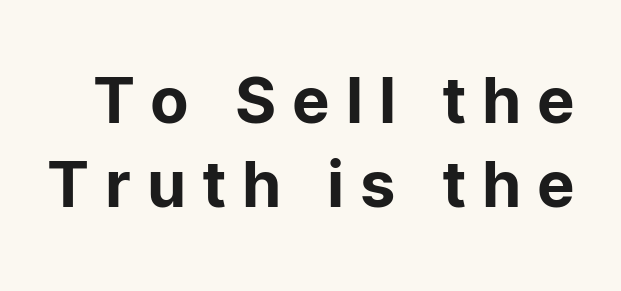
The image shows 63 px sans-serif type, upright; set normal line spacing (1.34x), unusually wide letter spacing (+0.25 em), not underlined; low stroke contrast and a medium x-height.
